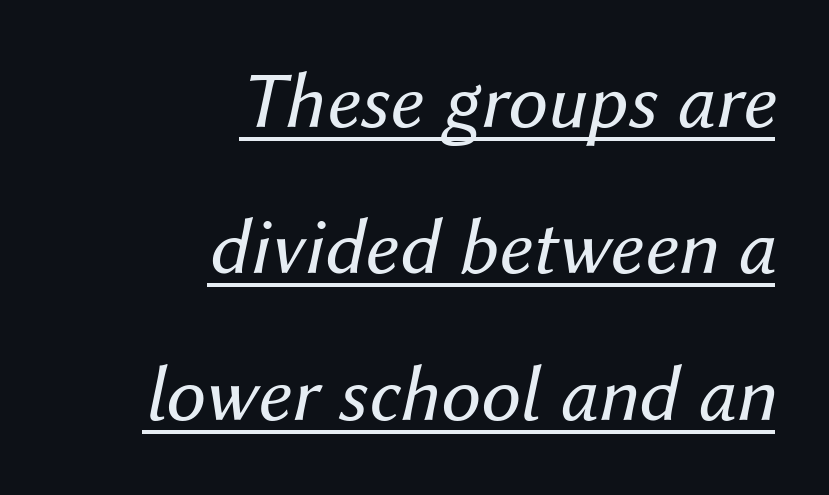
The image shows 80 px regular-weight type, italic (leaning right); set right-aligned, line spacing 1.83x, normal letter spacing, underlined; medium stroke contrast and a medium x-height.
